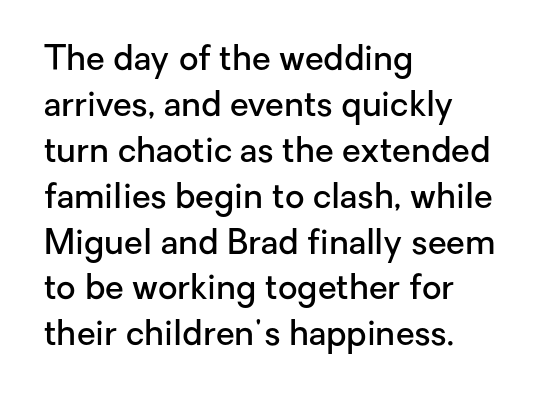
Q: Is the text bold? A: Semi-bold.
Q: Is the text italic (slanted)? A: No, it is upright.
Q: Is the typeface a serif or a sans-serif typeface? A: Sans-serif.
Q: Is the text underlined? A: No.
Q: How is the paragraph aligned? A: Left-aligned.
Q: Is the spacing between letters normal or unusually wide? A: Normal.
Q: Is the spacing between lines tight, normal or loose? A: Normal.
Q: Width (condensed, normal, or wide)? A: Normal.
Q: Stroke contrast? A: Low.
Q: x-height? A: Medium.
Q: Monospaced? A: No.
